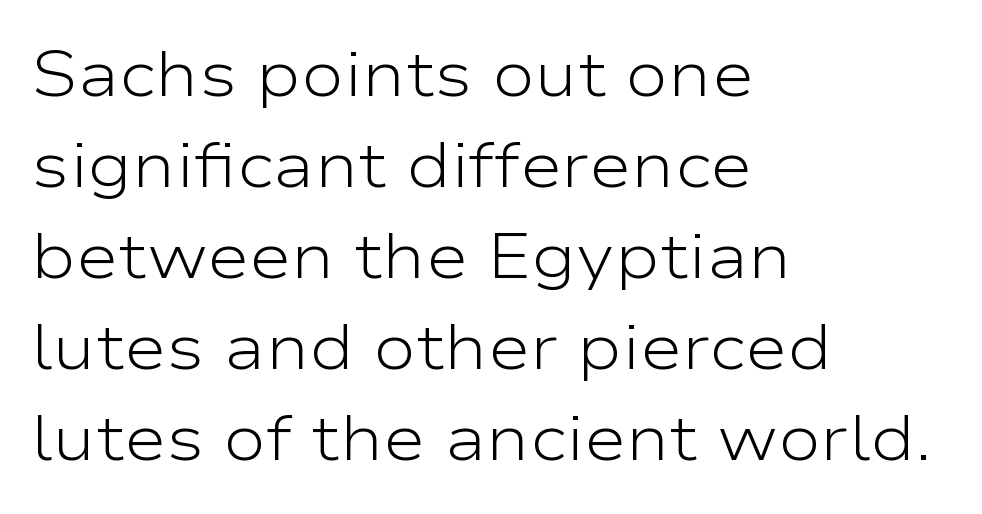
The paragraph has a hard left edge and a soft right edge. The face used here is proportionally spaced, like ordinary book or web type. Serif or sans? Sans — the stroke terminals are bare. Honestly, there is no underline to notice here at all. The lettering stays uniformly vertical, giving the passage a roman look. Does the leading feel generous? No, just average.
